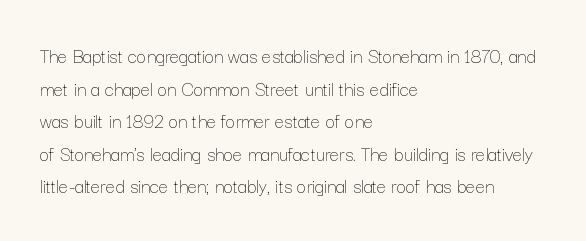
The axis of the letterforms is exactly vertical. Here the glyphs are tracked normally, forming tight word shapes. Descenders hang freely into open space. Line beginnings align vertically; line endings do not. The rows are spaced the way most documents space them.
